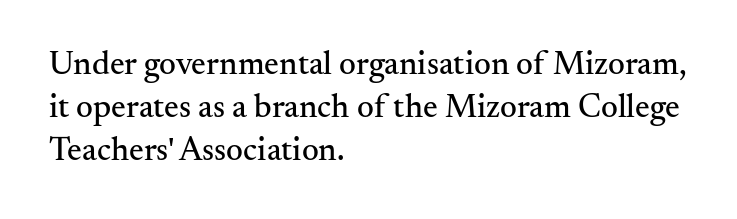
To sum up the face: it has serifs. A normal amount of white space separates one row of letters from the next. This is roman type, the default non-slanted kind. Words float on clear page, feet unadorned. You could call the tracking neutral — neither tight nor loose. The passage is arranged the way most books set body copy — flush left.
